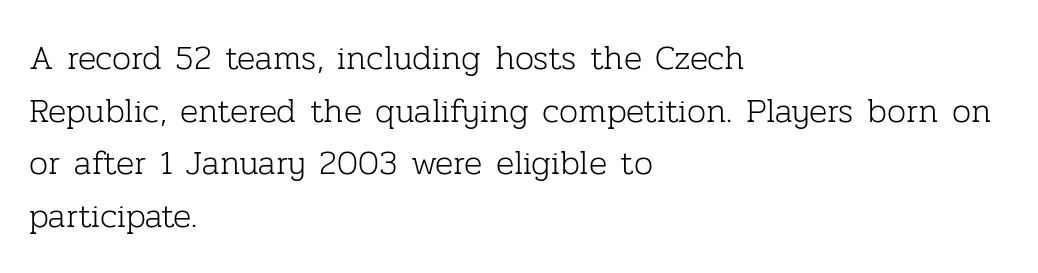
Stroke thickness stays within the range of a standard reading face or lighter. Do the characters align in a grid? No, the font is proportional. Only glyphs here, with clear space below each row. Caption: standard tracking, unaltered. These lines were composed using upright roman letters. Does the type have serifs? Yes, each stem ends in a small foot.
